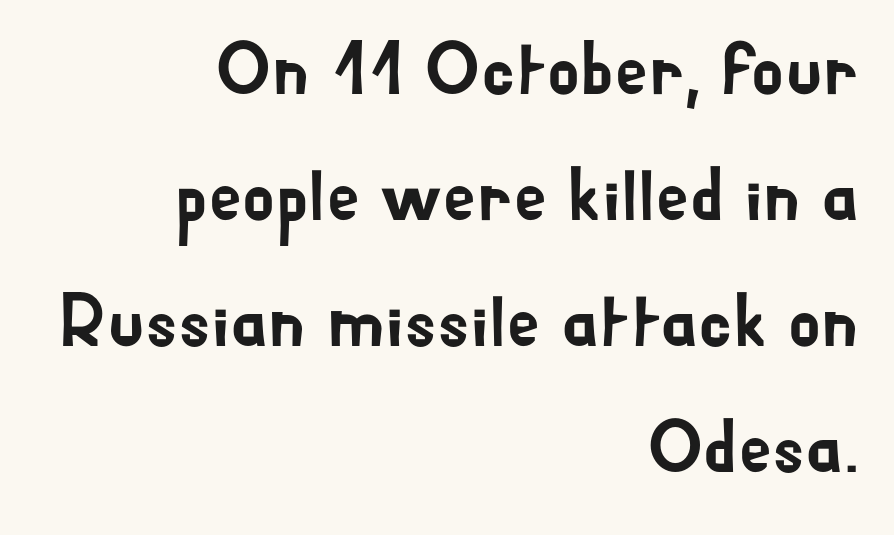
Q: Is the text italic (slanted)? A: No, it is upright.
Q: Is the typeface a serif or a sans-serif typeface? A: Sans-serif.
Q: Is the text underlined? A: No.
Q: How is the paragraph aligned? A: Right-aligned.
Q: Is the spacing between letters normal or unusually wide? A: Normal.
Q: Is the spacing between lines tight, normal or loose? A: Normal.
Q: Width (condensed, normal, or wide)? A: Normal.
Q: Stroke contrast? A: Low.
Q: x-height? A: Small.
Q: Monospaced? A: No.
